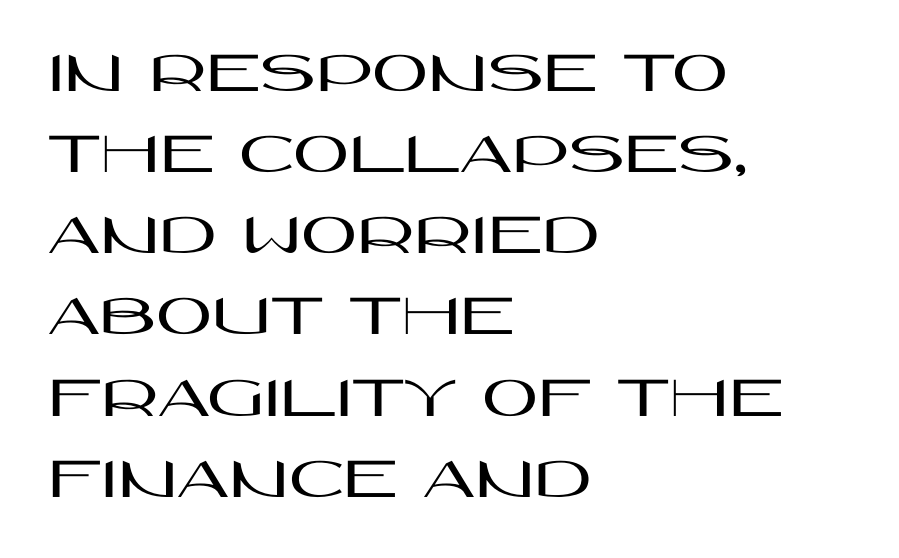
Q: Is the text italic (slanted)? A: No, it is upright.
Q: Is the typeface a serif or a sans-serif typeface? A: Sans-serif.
Q: Is the text underlined? A: No.
Q: How is the paragraph aligned? A: Left-aligned.
Q: Is the spacing between letters normal or unusually wide? A: Normal.
Q: Is the spacing between lines tight, normal or loose? A: Normal.
Q: Width (condensed, normal, or wide)? A: Wide.
Q: Stroke contrast? A: High.
Q: x-height? A: Large.
Q: Monospaced? A: No.
